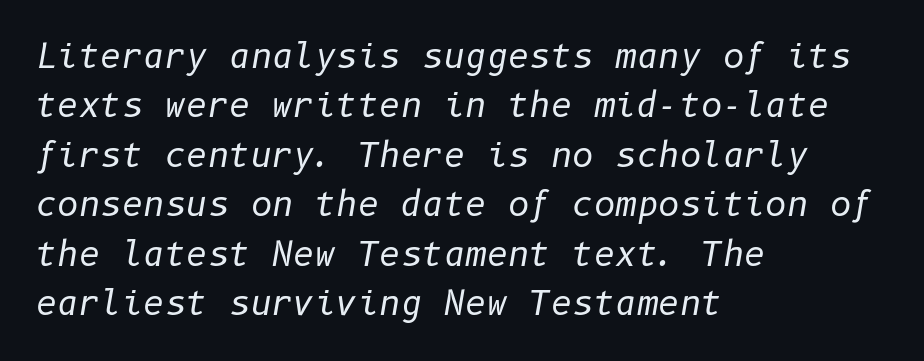
The letters look calm and open, with moderate or lighter stems. Rule under the text: the space is simply empty. Short note: letters normally spaced. The vertical gap from one line to the next is medium.
